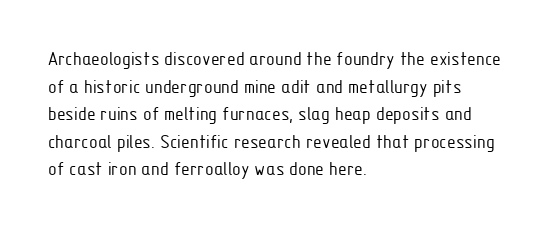
Q: Is the text bold? A: No.
Q: Is the text italic (slanted)? A: No, it is upright.
Q: Is the text underlined? A: No.
Q: How is the paragraph aligned? A: Left-aligned.
Q: Is the spacing between letters normal or unusually wide? A: Normal.
Q: Is the spacing between lines tight, normal or loose? A: Normal.
